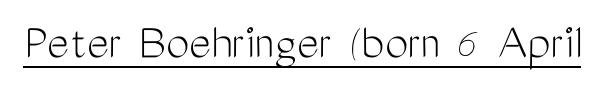
You could not count columns in this text — the font is proportionally spaced. Emphasis is given by a line drawn under the lettering. Is the letter spacing exaggerated? No — it looks like the ordinary default. This sample uses a sans-serif face.
